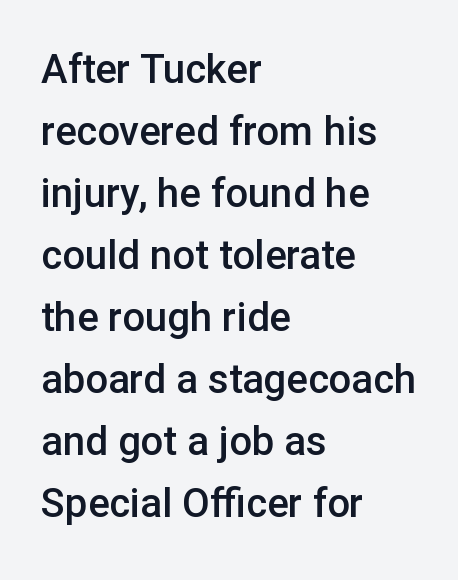
Q: Is the text bold? A: Semi-bold.
Q: Is the text italic (slanted)? A: No, it is upright.
Q: Is the typeface a serif or a sans-serif typeface? A: Sans-serif.
Q: Is the text underlined? A: No.
Q: How is the paragraph aligned? A: Left-aligned.
Q: Is the spacing between letters normal or unusually wide? A: Normal.
Q: Is the spacing between lines tight, normal or loose? A: Normal.
Q: Width (condensed, normal, or wide)? A: Normal.
Q: Stroke contrast? A: Low.
Q: x-height? A: Medium.
Q: Monospaced? A: No.
